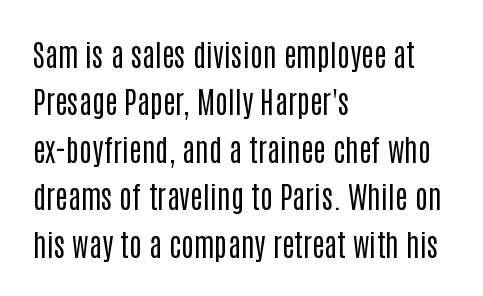
{"serif": "no", "italic": "no", "bold": "no", "weight": "regular", "width": "condensed", "stroke_contrast": "low", "x_height": "large", "monospaced": "no", "underline": "no", "align": "left", "line_spacing": "normal", "line_spacing_ratio": 1.58, "letter_spacing": "normal", "letter_spacing_em": 0.0, "glyph_px": 30}
